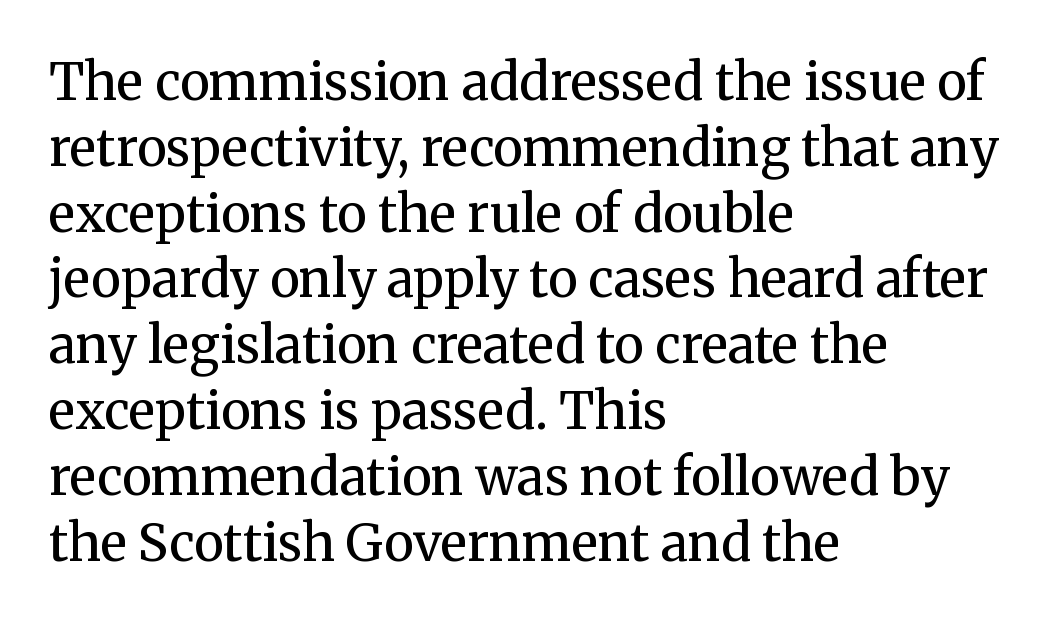
{"serif": "yes", "italic": "no", "bold": "no", "weight": "regular", "width": "normal", "stroke_contrast": "medium", "x_height": "medium", "monospaced": "no", "underline": "no", "align": "left", "line_spacing": "normal", "line_spacing_ratio": 1.29, "letter_spacing": "normal", "letter_spacing_em": 0.0, "glyph_px": 51}
